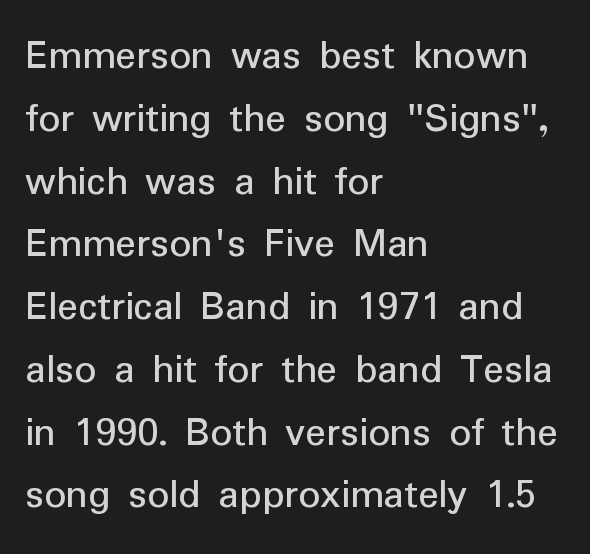
The image shows 43 px sans-serif type, upright; set left-aligned, normal line spacing (1.46x), normal letter spacing, not underlined; low stroke contrast and a medium x-height.
